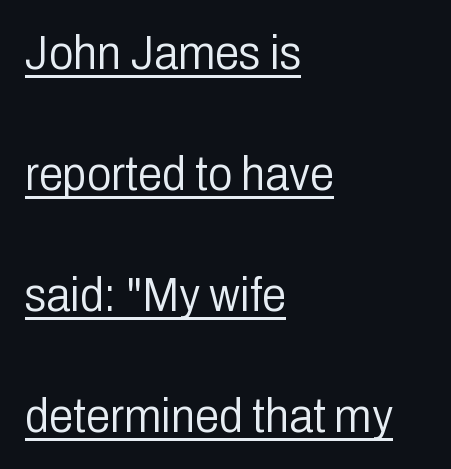
{"serif": "no", "italic": "no", "bold": "no", "weight": "light", "width": "condensed", "stroke_contrast": "low", "x_height": "medium", "monospaced": "no", "underline": "yes", "align": "left", "line_spacing": "loose", "line_spacing_ratio": 2.47, "letter_spacing": "normal", "letter_spacing_em": 0.0, "glyph_px": 49}
